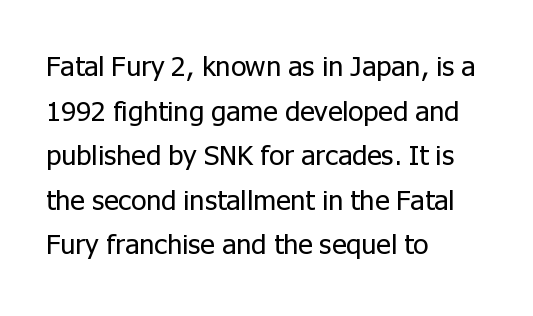
The image shows 28 px regular-weight sans-serif type, upright; set left-aligned, normal line spacing (1.59x), normal letter spacing, not underlined; low stroke contrast and a medium x-height.
